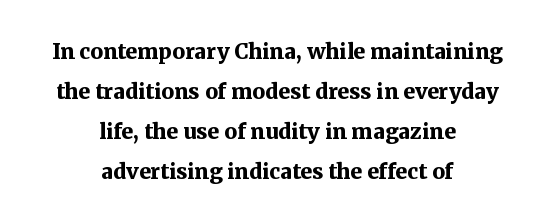
{"italic": "no", "bold": "yes", "underline": "no", "align": "center", "line_spacing": "loose", "line_spacing_ratio": 1.9, "letter_spacing": "normal", "letter_spacing_em": 0.0, "glyph_px": 21}
